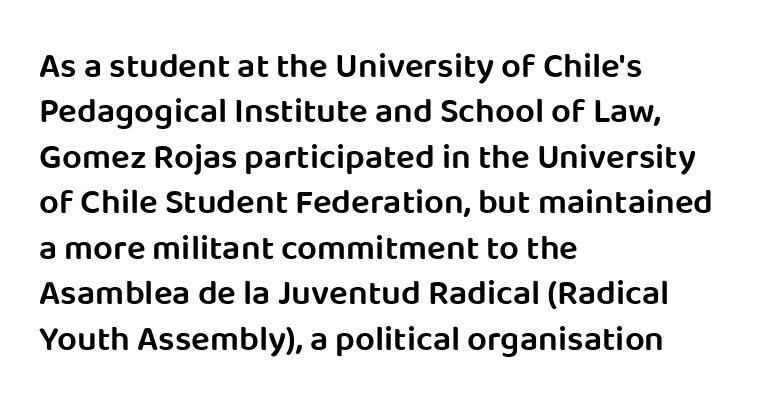
{"serif": "no", "italic": "no", "bold": "semi", "weight": "semibold", "width": "normal", "stroke_contrast": "low", "x_height": "large", "monospaced": "no", "underline": "no", "align": "left", "line_spacing": "normal", "line_spacing_ratio": 1.3, "letter_spacing": "normal", "letter_spacing_em": 0.0, "glyph_px": 35}
